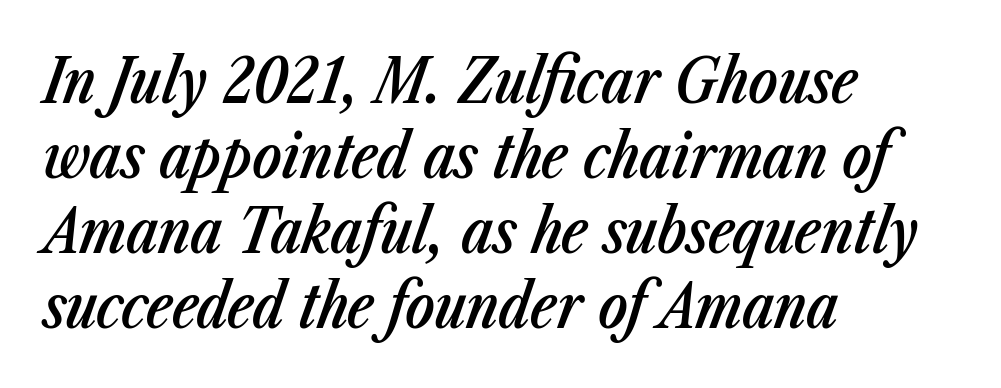
Q: Is the text bold? A: Semi-bold.
Q: Is the text italic (slanted)? A: Yes, it leans right by about 23 degrees.
Q: Is the text underlined? A: No.
Q: How is the paragraph aligned? A: Left-aligned.
Q: Is the spacing between letters normal or unusually wide? A: Normal.
Q: Width (condensed, normal, or wide)? A: Condensed.
Q: Stroke contrast? A: Low.
Q: x-height? A: Medium.
Q: Monospaced? A: No.
